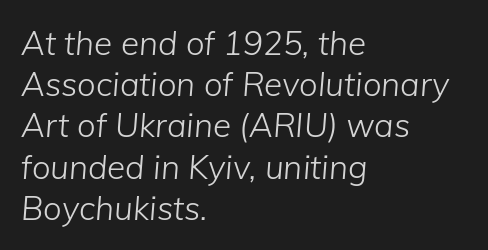
The image shows 33 px light type, italic (leaning right); set left-aligned, normal line spacing (1.25x), normal letter spacing, not underlined; low stroke contrast and a medium x-height.
